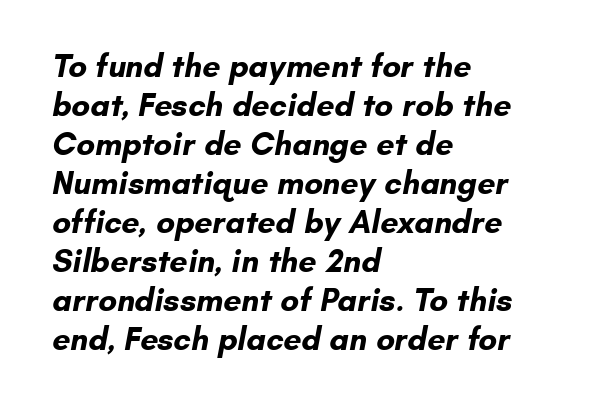
{"serif": "no", "bold": "yes", "weight": "bold", "width": "normal", "stroke_contrast": "low", "x_height": "small", "monospaced": "no", "underline": "no", "align": "left", "line_spacing_ratio": 1.22, "letter_spacing": "normal", "letter_spacing_em": 0.0, "glyph_px": 32}
